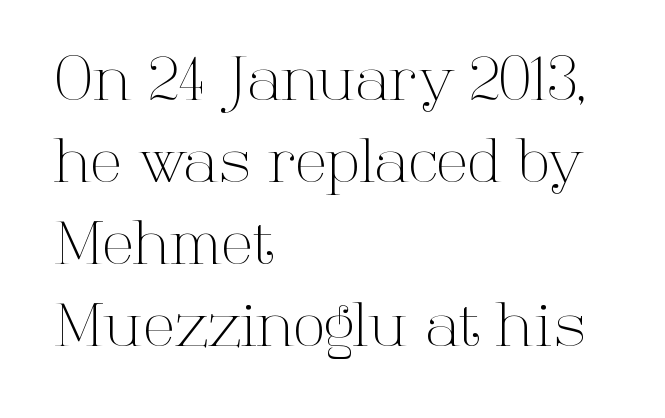
Is this a fixed-width face? No — the glyphs have proportional, varying widths. The passage is arranged the way most books set body copy — flush left. Vertical spacing — default. No letter is thick-stroked: the sample isn't bold. The strip under each line holds only bare page.
